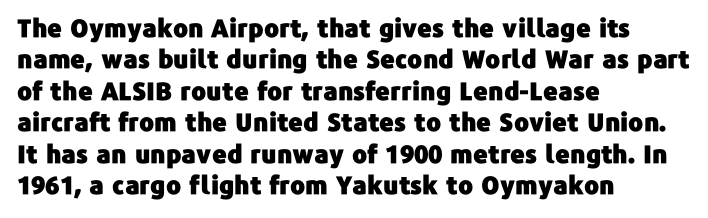
The image shows 25 px text type, upright; set left-aligned, normal line spacing (1.26x), normal letter spacing, not underlined.
